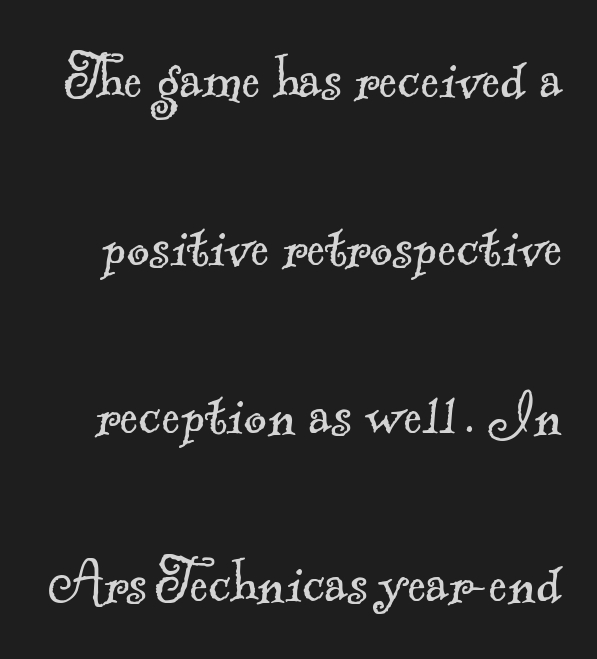
Q: Is the text bold? A: No.
Q: Is the typeface a serif or a sans-serif typeface? A: Serif.
Q: Is the text underlined? A: No.
Q: Is the spacing between letters normal or unusually wide? A: Normal.
Q: Is the spacing between lines tight, normal or loose? A: Loose.
Q: Width (condensed, normal, or wide)? A: Normal.
Q: x-height? A: Small.
Q: Monospaced? A: No.
